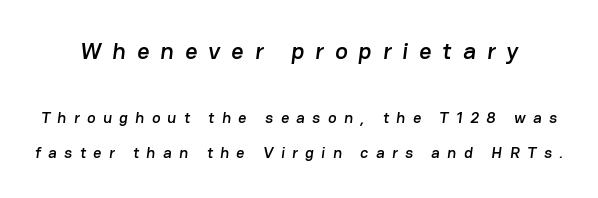
{"underline": "no", "line_spacing": "loose", "line_spacing_ratio": 2.19, "letter_spacing": "wide", "letter_spacing_em": 0.46, "larger_block": "first", "size_ratio": 1.5, "glyph_px": 24}
